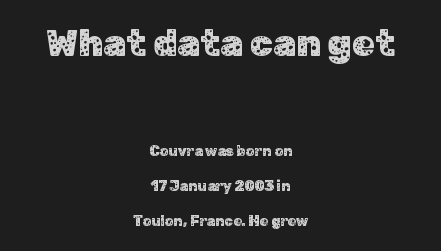
{"serif": "no", "italic": "no", "width": "normal", "stroke_contrast": "low", "x_height": "medium", "monospaced": "no", "underline": "no", "align": "center", "line_spacing": "loose", "line_spacing_ratio": 2.48, "letter_spacing": "normal", "letter_spacing_em": 0.0, "larger_block": "first", "size_ratio": 2.64, "glyph_px": 37}
